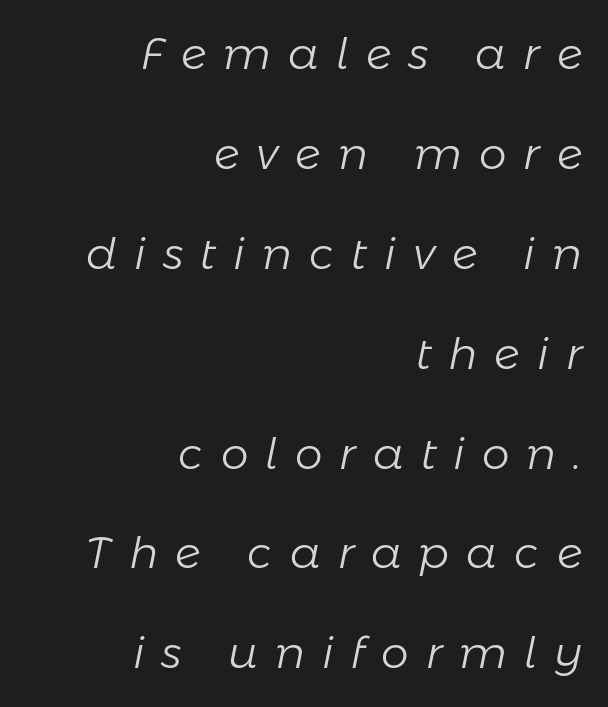
The image shows 44 px light type, italic (leaning right); set right-aligned, loose line spacing (2.27x), unusually wide letter spacing (+0.39 em), not underlined; low stroke contrast and a medium x-height.
